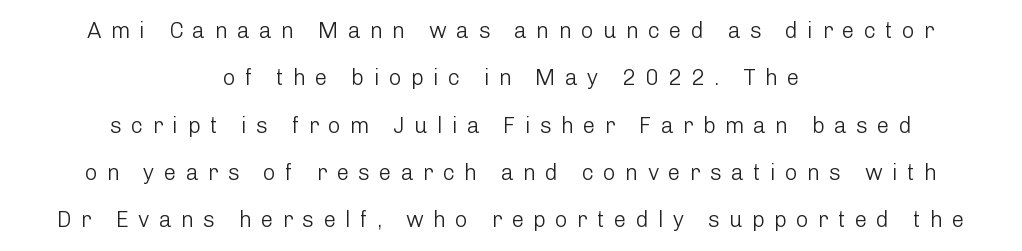
The image shows 22 px text type, upright; set centered, loose line spacing (2.15x), unusually wide letter spacing (+0.42 em), not underlined.
